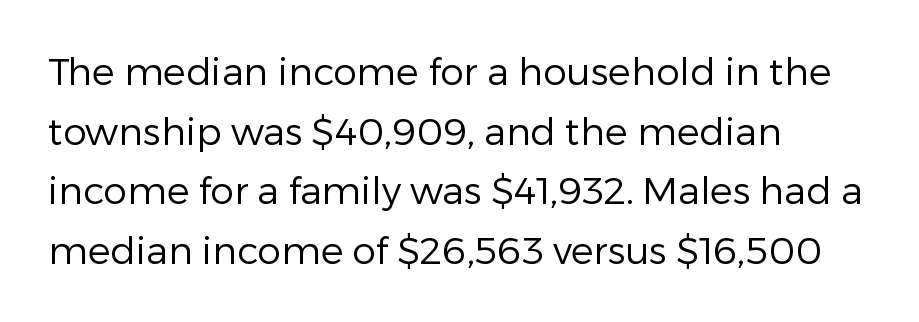
Q: Is the text bold? A: No.
Q: Is the text italic (slanted)? A: No, it is upright.
Q: Is the typeface a serif or a sans-serif typeface? A: Sans-serif.
Q: Is the text underlined? A: No.
Q: How is the paragraph aligned? A: Left-aligned.
Q: Is the spacing between letters normal or unusually wide? A: Normal.
Q: Is the spacing between lines tight, normal or loose? A: Normal.
Q: Width (condensed, normal, or wide)? A: Normal.
Q: Stroke contrast? A: Low.
Q: x-height? A: Medium.
Q: Monospaced? A: No.
